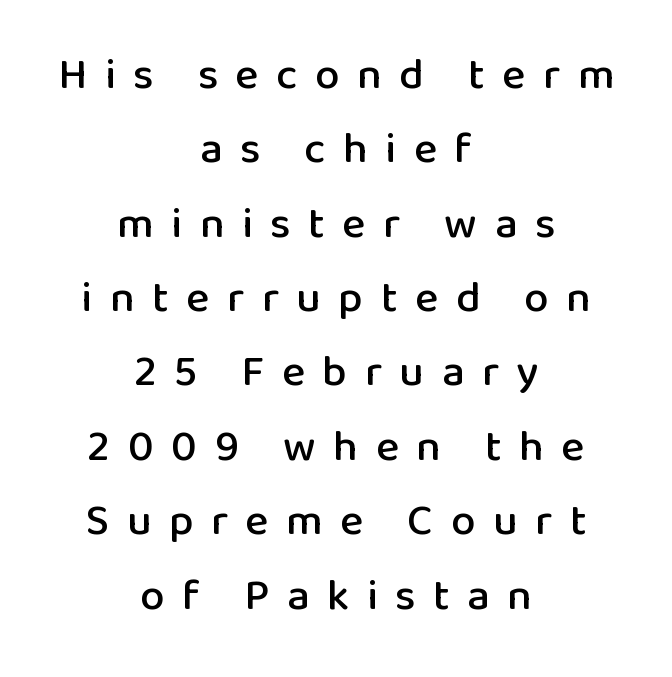
Between one letter and the next there's a generous, obvious gap. The foot of each line stays bare and open. Ascenders rise straight up at ninety degrees. The passage is arranged like a title page — every line centered. This sample keeps an unexceptional amount of space between lines. Varying glyph widths throughout — classic text-font behaviour.
